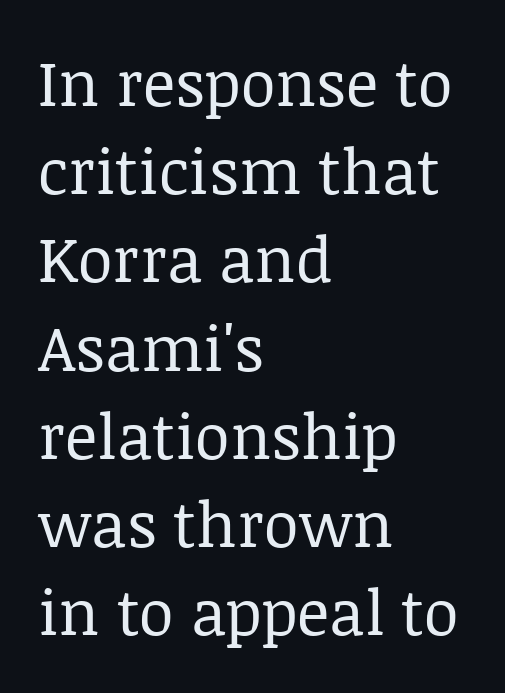
{"serif": "yes", "italic": "no", "bold": "no", "weight": "regular", "width": "normal", "stroke_contrast": "low", "x_height": "large", "monospaced": "no", "underline": "no", "align": "left", "line_spacing": "normal", "line_spacing_ratio": 1.4, "letter_spacing": "normal", "letter_spacing_em": 0.0, "glyph_px": 63}
